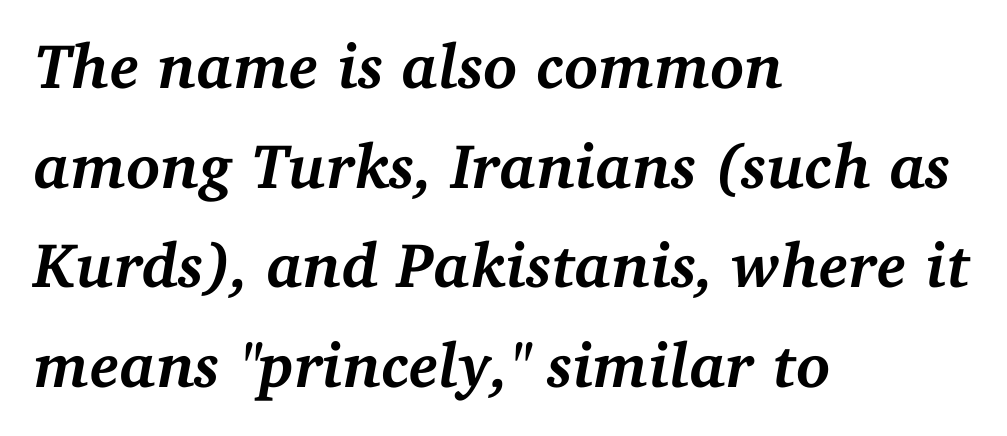
{"serif": "yes", "italic": "yes", "lean": "right", "slant_degrees": 11, "bold": "yes", "weight": "semibold", "width": "normal", "stroke_contrast": "medium", "x_height": "medium", "monospaced": "no", "underline": "no", "align": "left", "line_spacing": "normal", "line_spacing_ratio": 1.58, "letter_spacing": "normal", "letter_spacing_em": 0.0, "glyph_px": 63}
